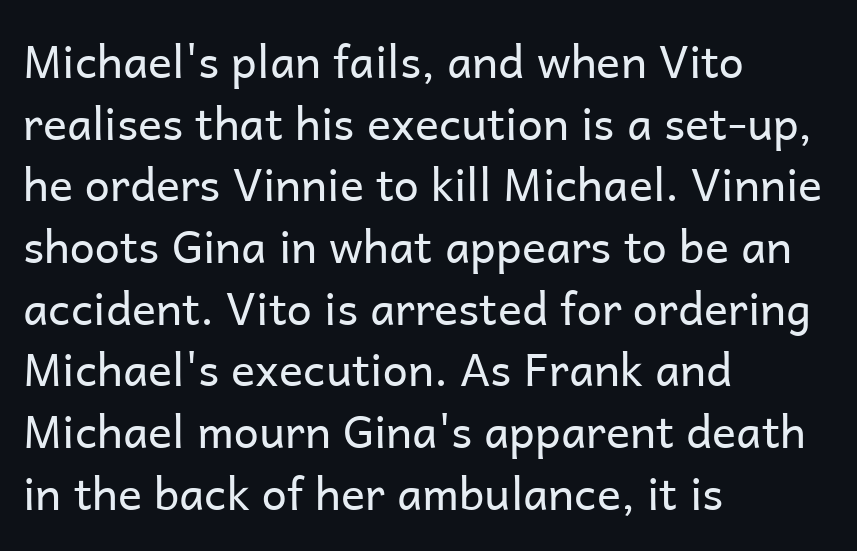
{"serif": "no", "italic": "no", "bold": "no", "weight": "regular", "width": "normal", "stroke_contrast": "low", "x_height": "medium", "monospaced": "no", "underline": "no", "align": "left", "line_spacing": "normal", "line_spacing_ratio": 1.37, "letter_spacing": "normal", "letter_spacing_em": 0.0, "glyph_px": 45}
